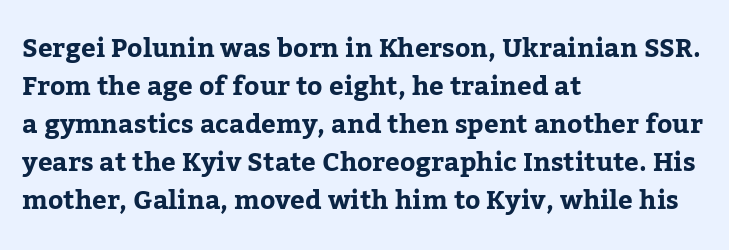
Q: Is the text bold? A: Yes.
Q: Is the text italic (slanted)? A: No, it is upright.
Q: Is the text underlined? A: No.
Q: How is the paragraph aligned? A: Left-aligned.
Q: Is the spacing between letters normal or unusually wide? A: Normal.
Q: Is the spacing between lines tight, normal or loose? A: Normal.
